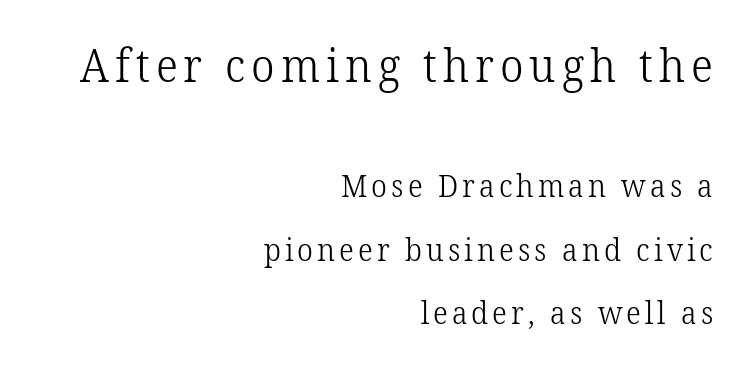
{"serif": "yes", "italic": "no", "bold": "no", "weight": "light", "width": "normal", "stroke_contrast": "low", "x_height": "medium", "monospaced": "no", "underline": "no", "align": "right", "line_spacing": "loose", "line_spacing_ratio": 2.05, "larger_block": "first", "size_ratio": 1.48, "glyph_px": 46}
